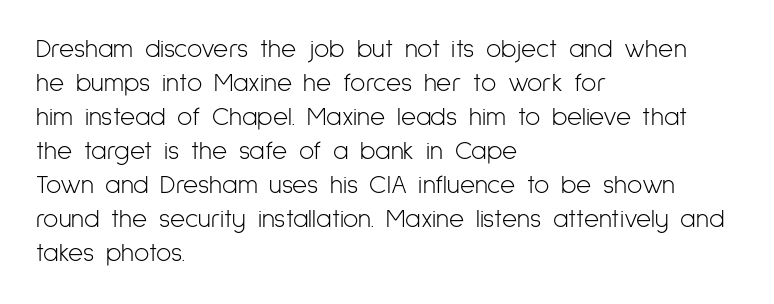
The image shows 26 px text type, upright; set left-aligned, normal line spacing (1.31x), normal letter spacing, not underlined.
